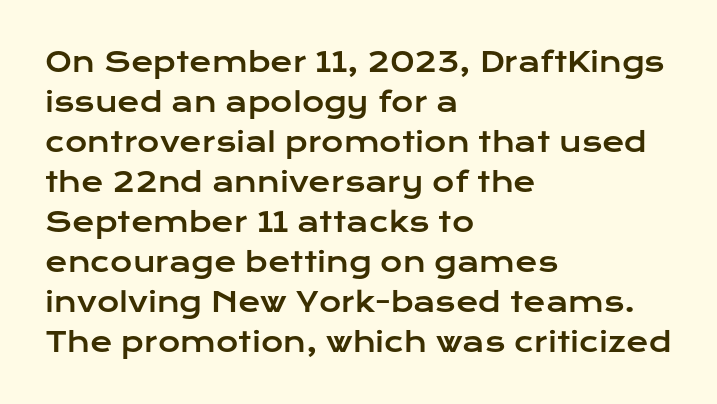
{"italic": "no", "underline": "no", "align": "left", "line_spacing": "normal", "line_spacing_ratio": 1.48, "letter_spacing": "normal", "letter_spacing_em": 0.0, "glyph_px": 27}
